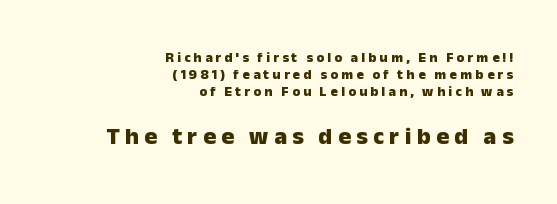
The image shows 24 px bold type, upright; set right-aligned, line spacing 1.21x, unusually wide letter spacing (+0.23 em), not underlined; the second (bottom) block is 1.71x larger.
